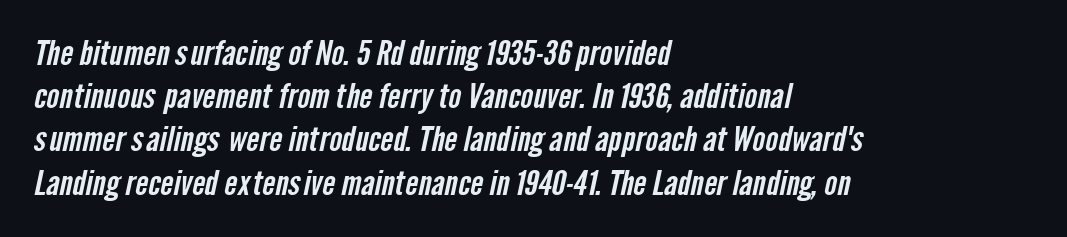
{"serif": "no", "width": "condensed", "stroke_contrast": "low", "x_height": "medium", "monospaced": "no", "underline": "no", "align": "left", "line_spacing": "normal", "line_spacing_ratio": 1.27, "letter_spacing": "normal", "letter_spacing_em": 0.0, "glyph_px": 34}
